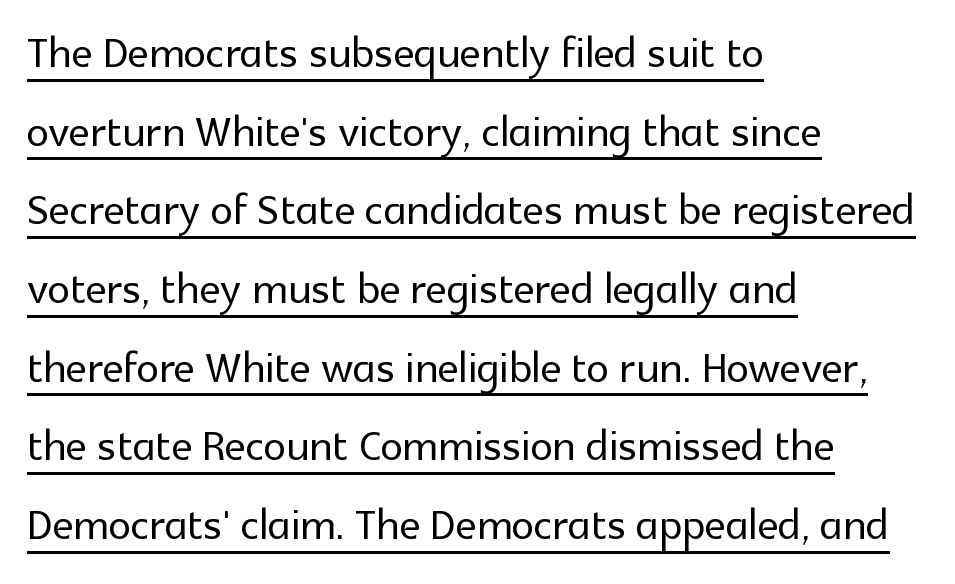
Decoration check: the copy is underlined. Varying glyph widths throughout — classic text-font behaviour. What stands out about the letter spacing? Nothing — it is the standard amount. No feet cap the strokes, marking this as sans-serif type. The lines are quadded left.
